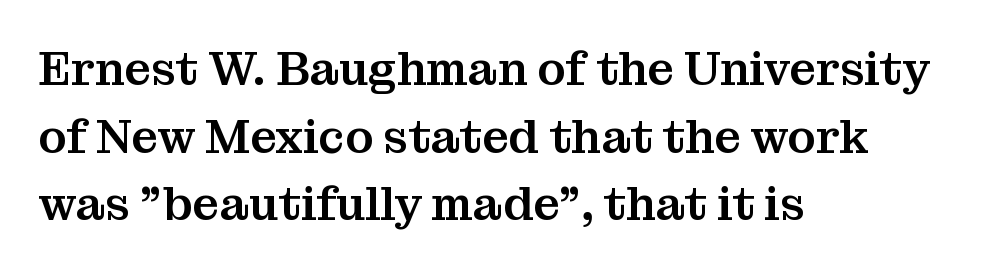
The image shows 47 px serif type, upright; set left-aligned, normal line spacing (1.44x), normal letter spacing, not underlined; medium stroke contrast and a medium x-height.
